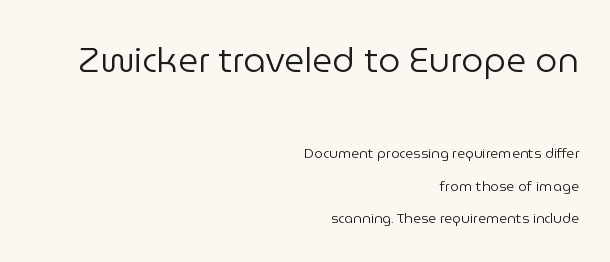
The image shows 35 px regular-weight sans-serif type, upright; set right-aligned, loose line spacing (2.34x), normal letter spacing, not underlined; the first (top) block is 2.5x larger; low stroke contrast and a medium x-height.
